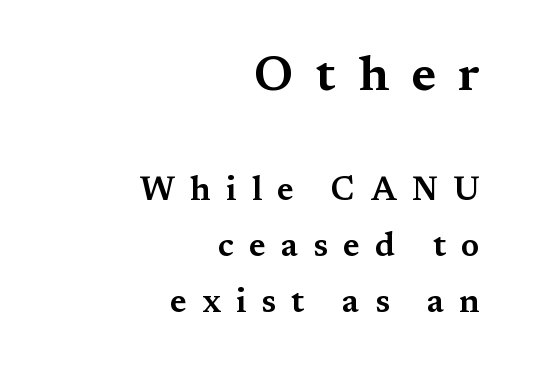
Bare-footed words on every line. Interline gaps are of average width in this sample. Classification — serif. Do the letters lean? They stand straight. If you drew a ruler down the right edge, every line would touch it. Is the lower block the larger one? No — the upper block carries the bigger type.
